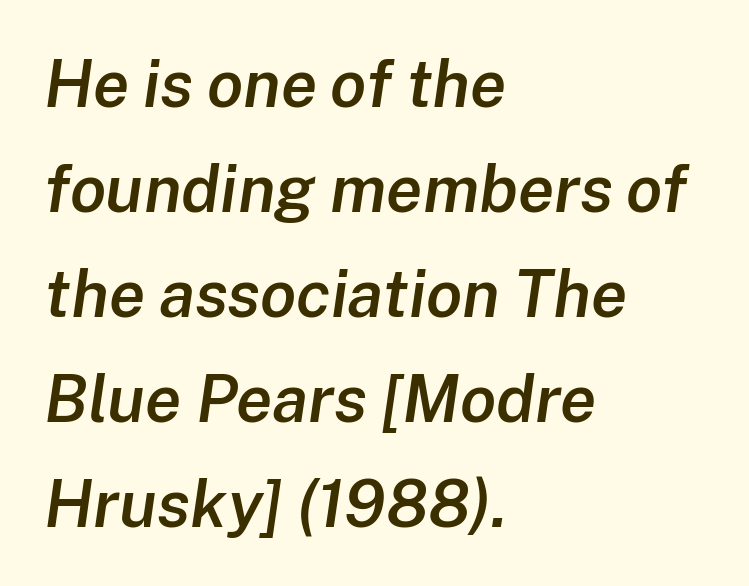
The image shows 66 px semibold type, italic (leaning right); set left-aligned, normal line spacing (1.59x), normal letter spacing, not underlined; low stroke contrast and a medium x-height.
